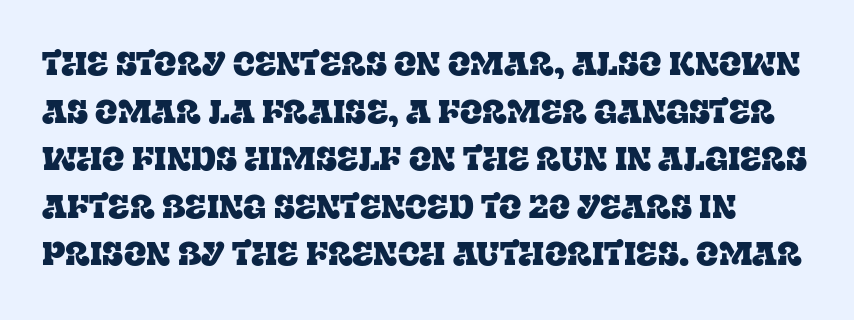
A typesetter would call this zero additional tracking. Think of a printed novel: that variable character pitch is what you see here. How would I describe the line gaps? Plain and ordinary. Serif or sans? Serif — the stroke terminals have little feet.
